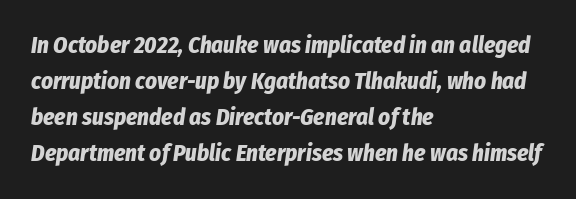
The image shows 23 px bold type, italic (leaning right); set left-aligned, normal line spacing (1.56x), normal letter spacing, not underlined.
